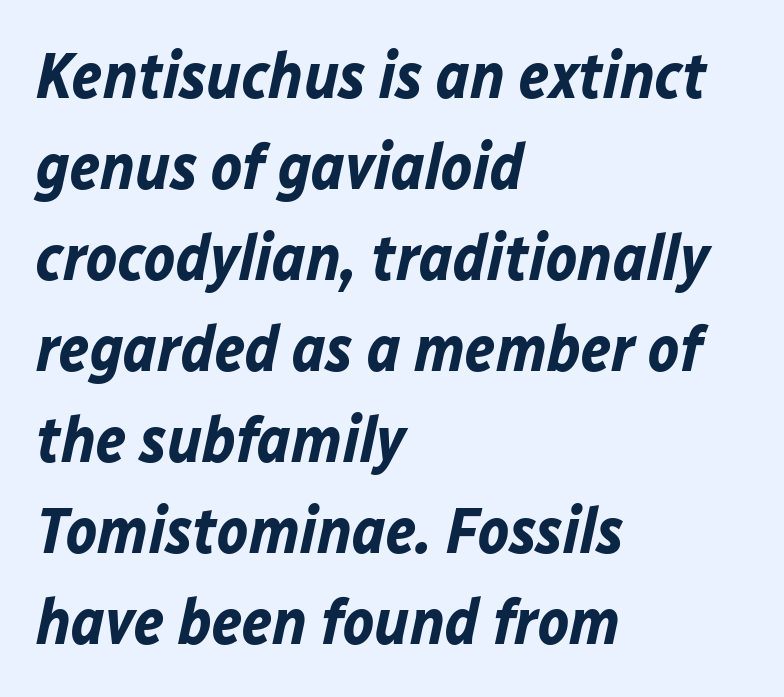
The image shows 65 px bold type, italic (leaning right); set left-aligned, normal line spacing (1.4x), normal letter spacing, not underlined; low stroke contrast and a medium x-height.
